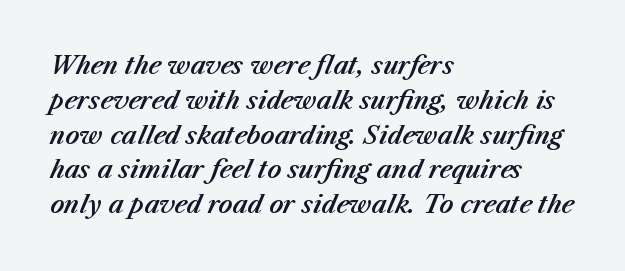
The image shows 24 px text type, italic (leaning right); set left-aligned, normal line spacing (1.45x), normal letter spacing, not underlined.
